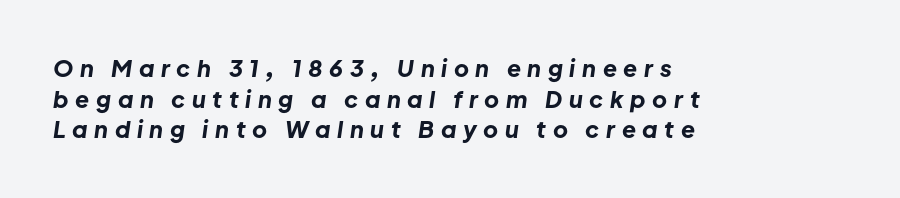
Check the space under the baseline: it is left empty. The glyphs look as if they've been sheared to an angle. The leading is moderate, giving the passage an even texture. Look at the stroke-to-counter ratio: heavy, a bold.
